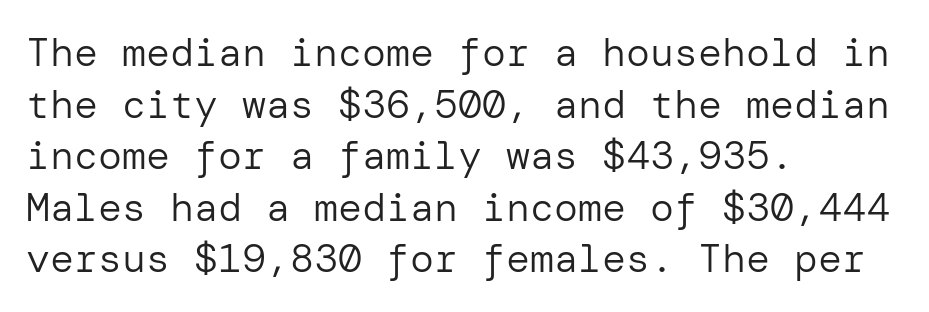
The image shows 40 px regular-weight sans-serif type, upright; set left-aligned, normal line spacing (1.29x), normal letter spacing, not underlined; low stroke contrast and a medium x-height.
